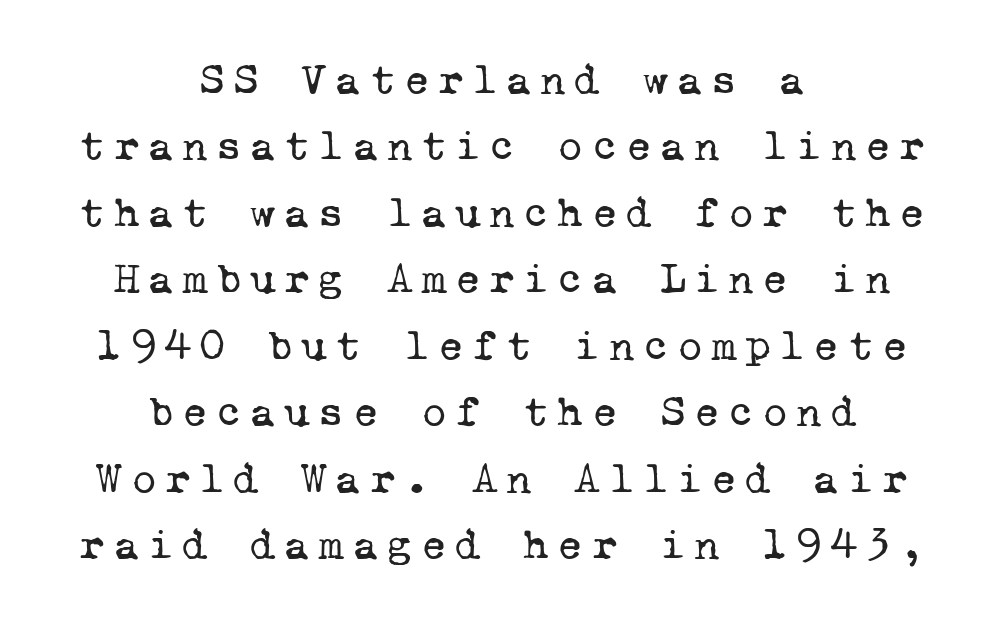
Q: Is the text bold? A: No.
Q: Is the typeface a serif or a sans-serif typeface? A: Serif.
Q: Is the text underlined? A: No.
Q: How is the paragraph aligned? A: Centered.
Q: Is the spacing between lines tight, normal or loose? A: Normal.
Q: Width (condensed, normal, or wide)? A: Normal.
Q: Stroke contrast? A: Low.
Q: x-height? A: Medium.
Q: Monospaced? A: Yes.
